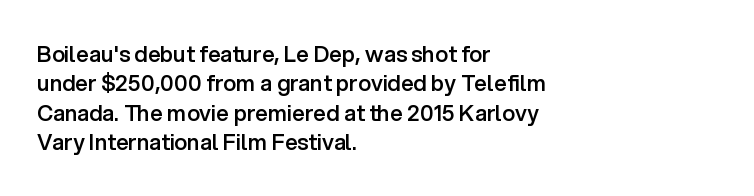
{"italic": "no", "bold": "semi", "underline": "no", "align": "left", "line_spacing": "normal", "line_spacing_ratio": 1.34, "letter_spacing": "normal", "letter_spacing_em": 0.0, "glyph_px": 22}
